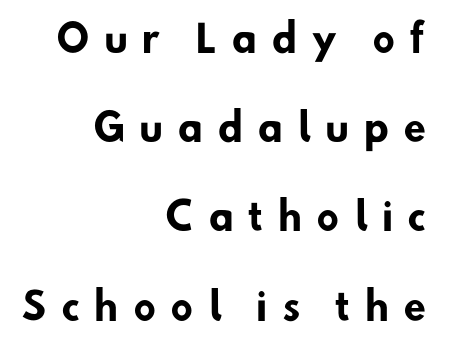
Q: Is the text bold? A: Yes.
Q: Is the typeface a serif or a sans-serif typeface? A: Sans-serif.
Q: Is the text underlined? A: No.
Q: How is the paragraph aligned? A: Right-aligned.
Q: Is the spacing between letters normal or unusually wide? A: Unusually wide.
Q: Is the spacing between lines tight, normal or loose? A: Loose.
Q: Width (condensed, normal, or wide)? A: Normal.
Q: Stroke contrast? A: Low.
Q: x-height? A: Small.
Q: Monospaced? A: No.
